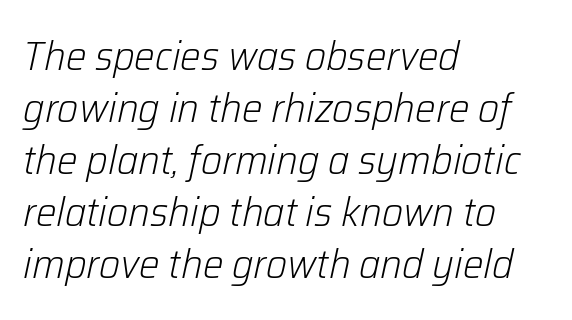
The image shows 41 px light type, italic (leaning right); set left-aligned, normal line spacing (1.27x), normal letter spacing, not underlined; low stroke contrast and a medium x-height.
